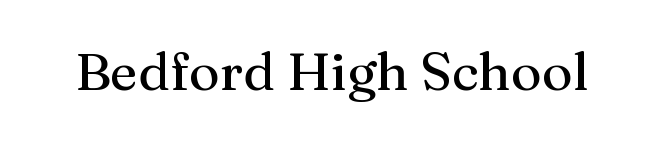
{"serif": "yes", "italic": "no", "width": "normal", "stroke_contrast": "medium", "x_height": "medium", "monospaced": "no", "underline": "no", "letter_spacing": "normal", "letter_spacing_em": 0.0, "glyph_px": 53}
